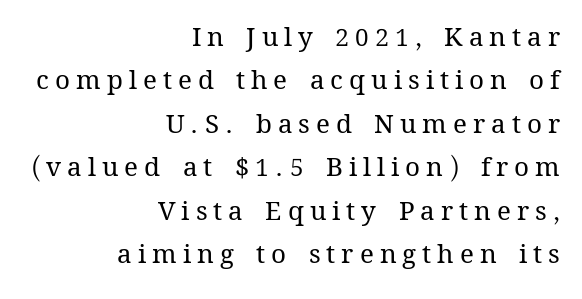
Q: Is the text bold? A: No.
Q: Is the text italic (slanted)? A: No, it is upright.
Q: Is the text underlined? A: No.
Q: How is the paragraph aligned? A: Right-aligned.
Q: Is the spacing between letters normal or unusually wide? A: Unusually wide.
Q: Is the spacing between lines tight, normal or loose? A: Normal.
